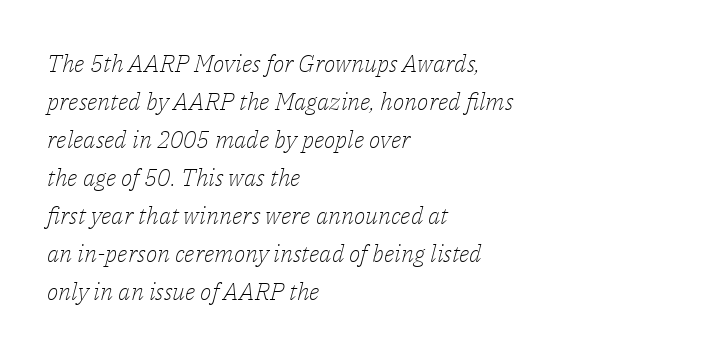
Q: Is the text bold? A: No.
Q: Is the text italic (slanted)? A: Yes, it leans right by about 14 degrees.
Q: Is the text underlined? A: No.
Q: How is the paragraph aligned? A: Left-aligned.
Q: Is the spacing between letters normal or unusually wide? A: Normal.
Q: Is the spacing between lines tight, normal or loose? A: Normal.
